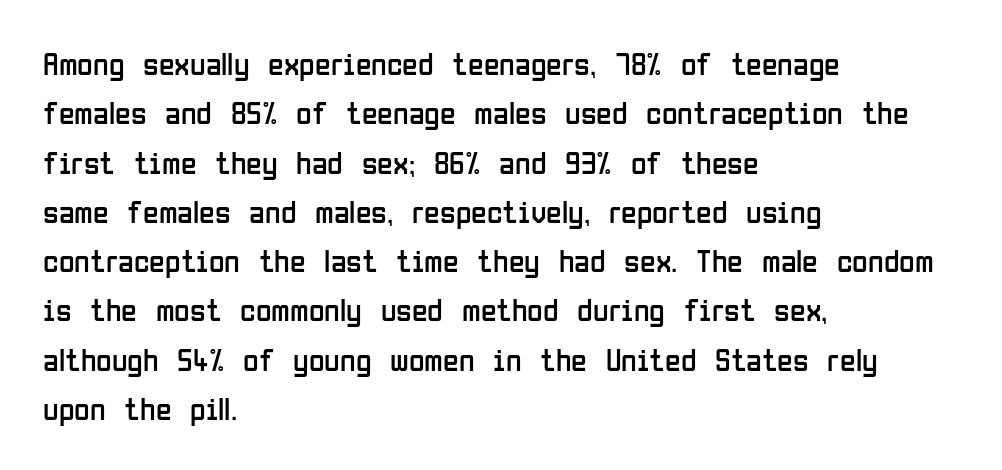
{"serif": "no", "italic": "no", "bold": "no", "weight": "regular", "width": "condensed", "stroke_contrast": "low", "x_height": "medium", "monospaced": "no", "underline": "no", "align": "left", "line_spacing": "normal", "line_spacing_ratio": 1.54, "letter_spacing": "normal", "letter_spacing_em": 0.0, "glyph_px": 32}
